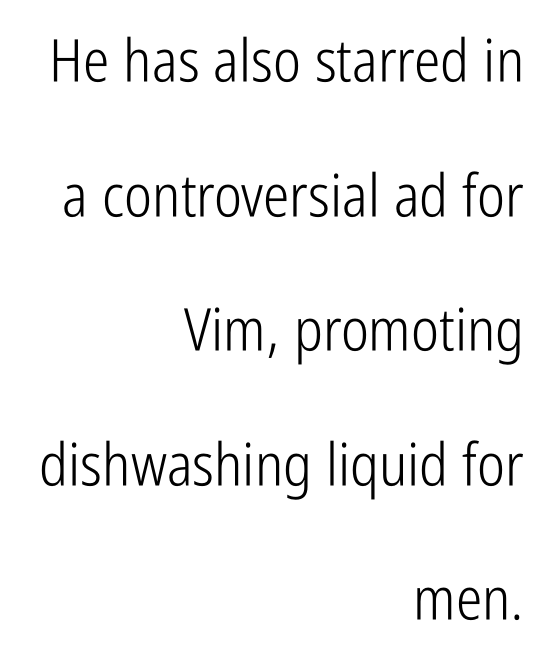
The axis of the letterforms is exactly vertical. Typographically, this falls in the sans-serif category. Do the characters align in a grid? No, the font is proportional. Stroke mass is kept to a normal reading level or below. The passage shown has conventional tracking throughout. Airy leading.
